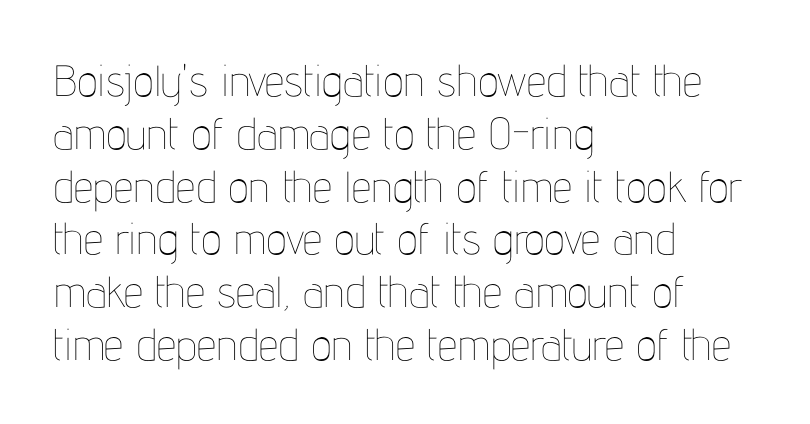
The image shows 44 px thin, condensed type, upright; set left-aligned, line spacing 1.2x, normal letter spacing, not underlined; low stroke contrast and a medium x-height.
